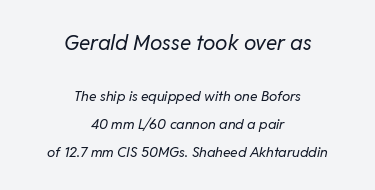
Q: Is the text bold? A: No.
Q: Is the text italic (slanted)? A: Yes, it leans right by about 11 degrees.
Q: Is the text underlined? A: No.
Q: How is the paragraph aligned? A: Centered.
Q: Is the spacing between letters normal or unusually wide? A: Normal.
Q: Is the spacing between lines tight, normal or loose? A: Loose.
Q: Which block of text is set in a larger size, the first (top) or the second (bottom)? A: The first (top) one.
